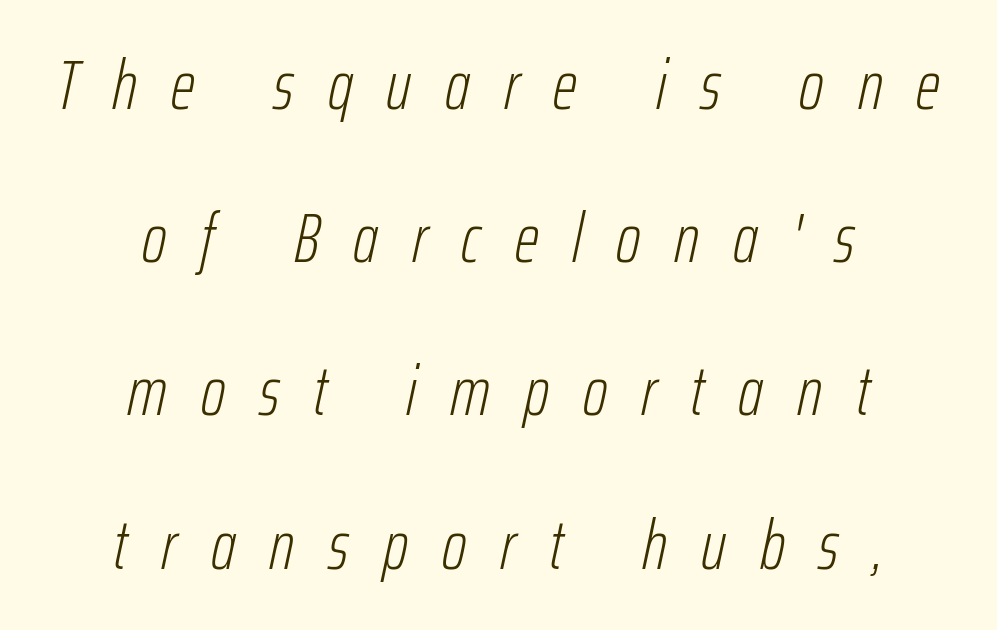
Q: Is the text bold? A: No.
Q: Is the text italic (slanted)? A: Yes, it leans right by about 12 degrees.
Q: Is the text underlined? A: No.
Q: How is the paragraph aligned? A: Centered.
Q: Is the spacing between letters normal or unusually wide? A: Unusually wide.
Q: Is the spacing between lines tight, normal or loose? A: Loose.
Q: Width (condensed, normal, or wide)? A: Condensed.
Q: Stroke contrast? A: Low.
Q: x-height? A: Medium.
Q: Monospaced? A: No.
